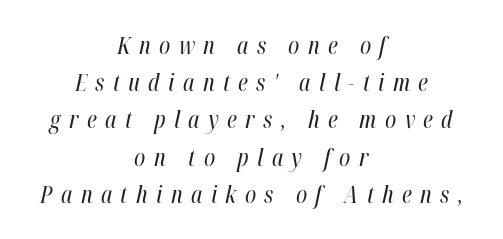
{"italic": "yes", "lean": "right", "slant_degrees": 12, "bold": "no", "underline": "no", "align": "center", "line_spacing": "normal", "line_spacing_ratio": 1.55, "letter_spacing": "wide", "letter_spacing_em": 0.35, "glyph_px": 24}
